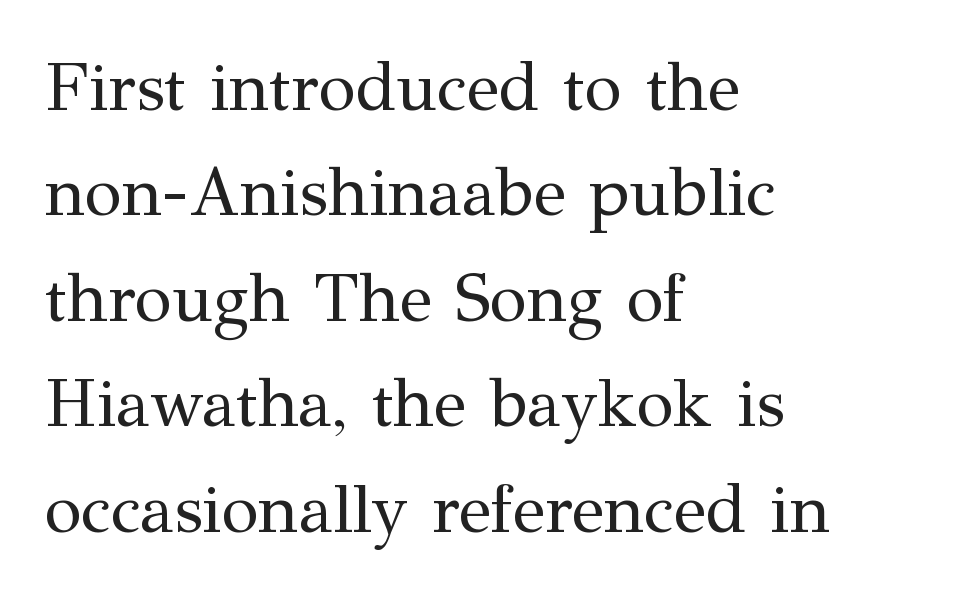
The image shows 68 px regular-weight serif type, upright; set left-aligned, normal line spacing (1.55x), normal letter spacing, not underlined; medium stroke contrast and a medium x-height.
